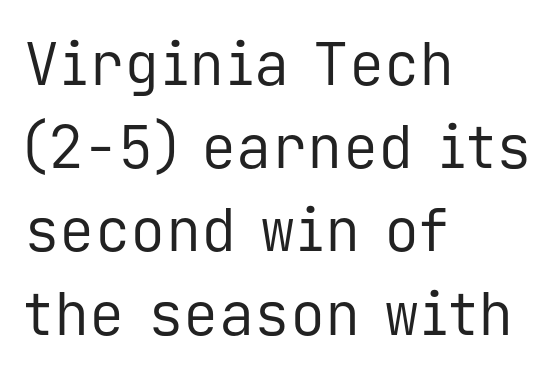
The image shows 59 px regular-weight sans-serif type, upright, monospaced; set left-aligned, normal line spacing (1.41x), normal letter spacing, not underlined; low stroke contrast and a medium x-height.
